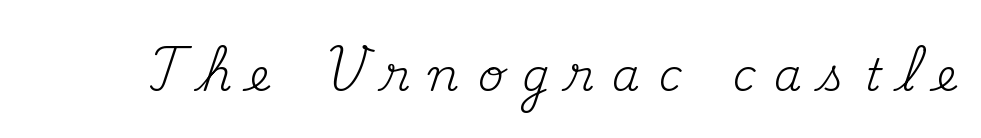
The image shows 45 px regular-weight serif type; set unusually wide letter spacing (+0.41 em), not underlined; medium stroke contrast and a small x-height.
